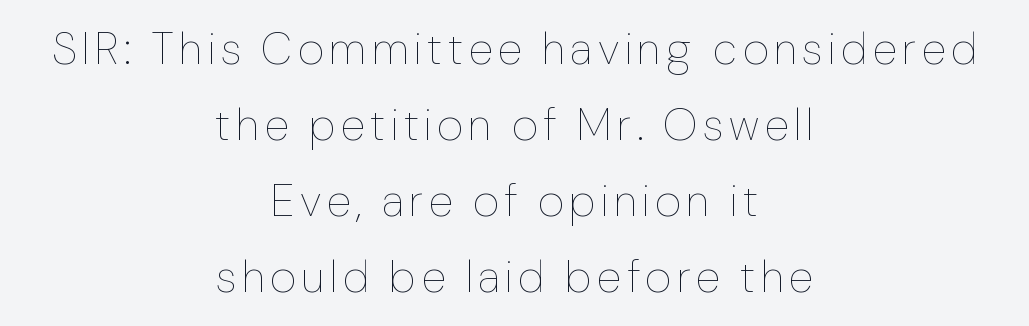
A typesetter would mark this as roman, not italic. Typeset on center — no edge is straight. Interline gaps are of average width in this sample. Do the characters align in a grid? No, the font is proportional.
